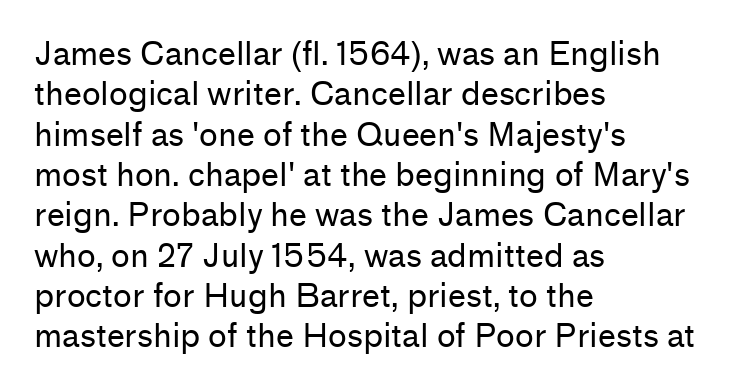
This is the regular roman posture of the typeface. Leading matches the norm, producing a regular column. Caption: multi-line text, flush left, ragged right. A typesetter would call this proportional, since set widths differ per character. Heaviness? Minimal to ordinary, like unemphasized prose.
